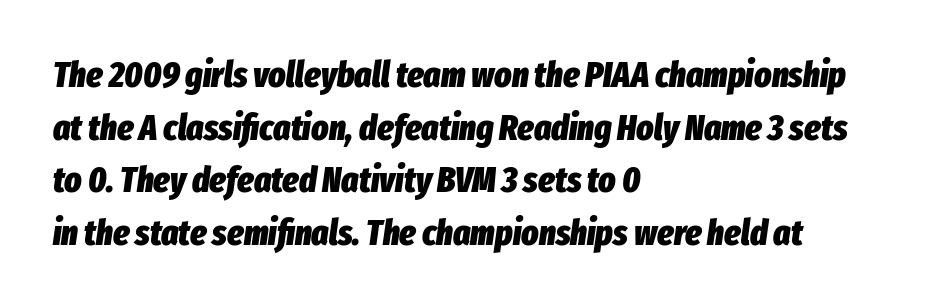
The image shows 36 px heavy, condensed type, italic (leaning right); set left-aligned, normal line spacing (1.46x), normal letter spacing, not underlined; low stroke contrast and a medium x-height.
